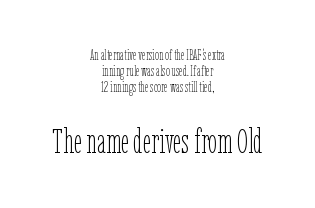
{"italic": "no", "bold": "no", "weight": "thin", "width": "condensed", "stroke_contrast": "low", "x_height": "medium", "monospaced": "no", "underline": "no", "align": "center", "line_spacing": "tight", "line_spacing_ratio": 1.15, "letter_spacing": "normal", "letter_spacing_em": 0.0, "larger_block": "second", "size_ratio": 2.36, "glyph_px": 33}
